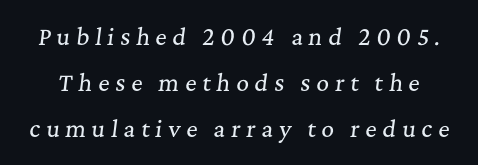
Q: Is the text italic (slanted)? A: Yes, it leans right by about 7 degrees.
Q: Is the text underlined? A: No.
Q: Is the spacing between letters normal or unusually wide? A: Unusually wide.
Q: Is the spacing between lines tight, normal or loose? A: Loose.
